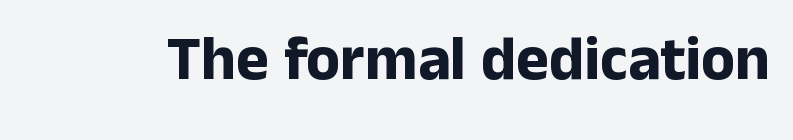
The image shows 62 px bold sans-serif type, upright; set normal letter spacing, not underlined; low stroke contrast and a medium x-height.
